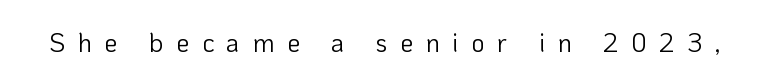
Q: Is the text bold? A: No.
Q: Is the text italic (slanted)? A: No, it is upright.
Q: Is the text underlined? A: No.
Q: Is the spacing between letters normal or unusually wide? A: Unusually wide.
